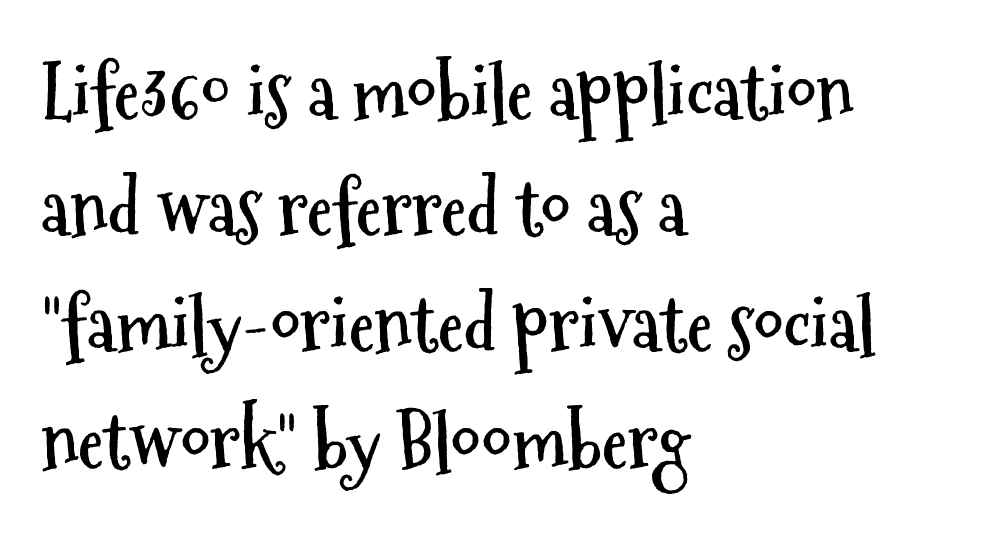
Ascenders rise straight up at ninety degrees. Every row of glyphs begins at an identical x-position on the left. The glyphs are unaccompanied by any horizontal stroke below them. Characters follow at the spacing the type designer built in.
